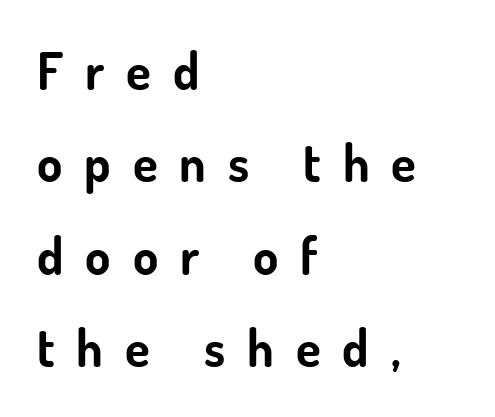
The image shows 51 px bold sans-serif type, upright; set left-aligned, line spacing 1.81x, unusually wide letter spacing (+0.43 em), not underlined; low stroke contrast and a small x-height.
